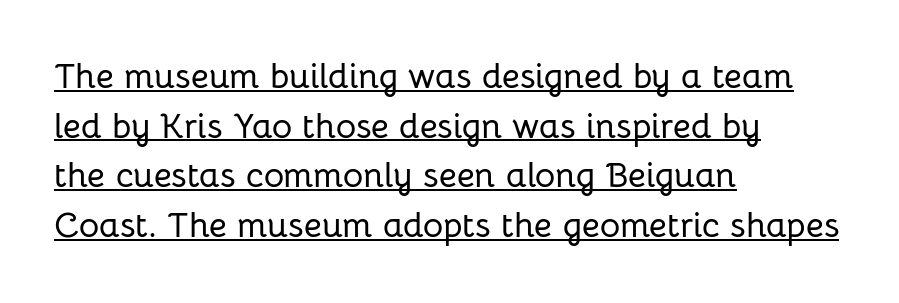
The image shows 35 px sans-serif type, upright; set left-aligned, normal line spacing (1.42x), normal letter spacing, underlined; low stroke contrast and a medium x-height.
